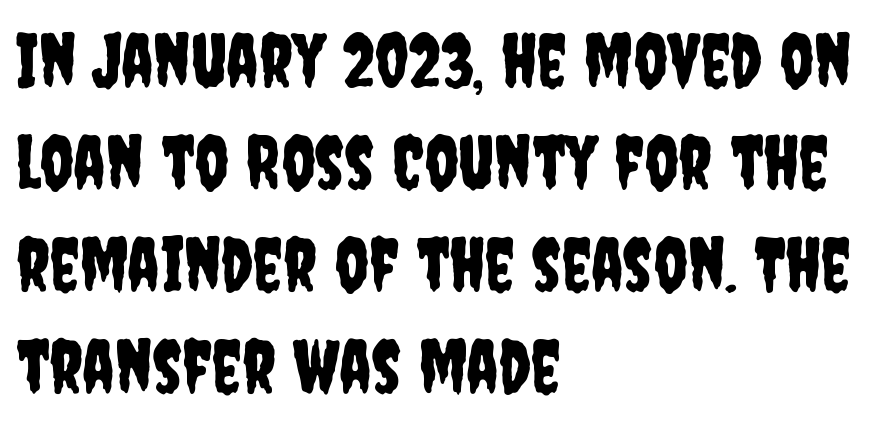
The leading is moderate, giving the passage an even texture. Decoration check: the copy has no underline. Characters follow at the spacing the type designer built in. Unlike italic type, these characters show no tilt at all. The ragged edge is on the right, which tells us the setting is flush left. A typesetter would call this proportional, since set widths differ per character.
